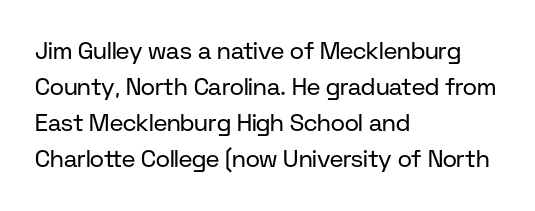
{"italic": "no", "bold": "no", "underline": "no", "align": "left", "line_spacing": "normal", "line_spacing_ratio": 1.5, "letter_spacing": "normal", "letter_spacing_em": 0.0, "glyph_px": 24}
